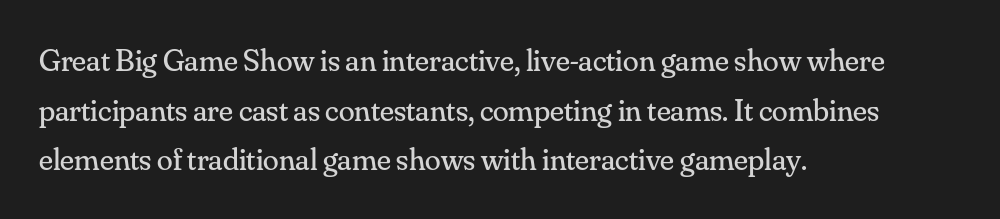
{"serif": "yes", "italic": "no", "bold": "no", "weight": "regular", "width": "normal", "stroke_contrast": "medium", "x_height": "small", "monospaced": "no", "underline": "no", "align": "left", "line_spacing": "normal", "line_spacing_ratio": 1.55, "letter_spacing": "normal", "letter_spacing_em": 0.0, "glyph_px": 32}
